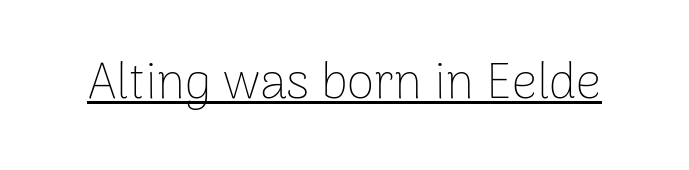
The image shows 50 px thin sans-serif type, upright; set normal letter spacing, underlined; low stroke contrast and a medium x-height.
